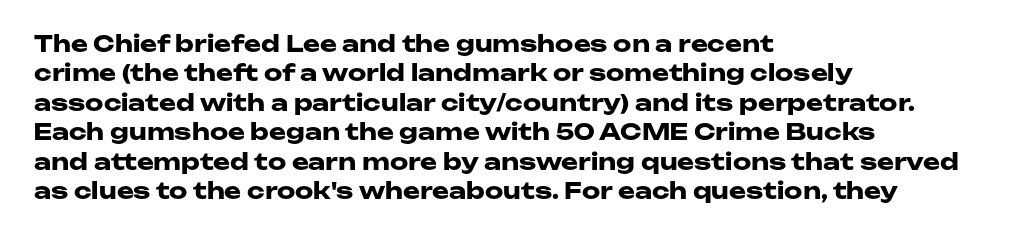
Q: Is the text bold? A: Yes.
Q: Is the text italic (slanted)? A: No, it is upright.
Q: Is the text underlined? A: No.
Q: How is the paragraph aligned? A: Left-aligned.
Q: Is the spacing between letters normal or unusually wide? A: Normal.
Q: Is the spacing between lines tight, normal or loose? A: Normal.
